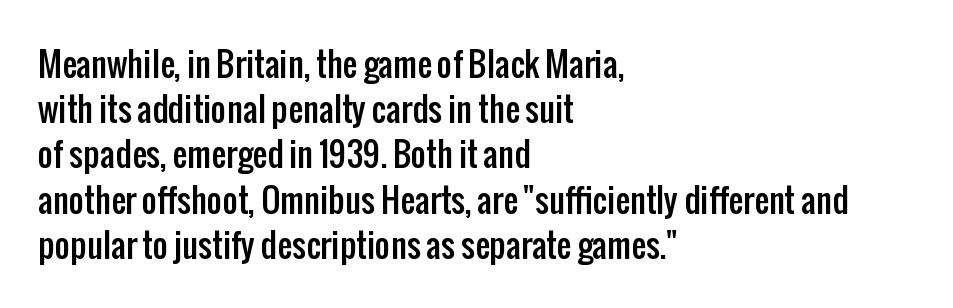
{"serif": "no", "italic": "no", "width": "condensed", "stroke_contrast": "low", "x_height": "medium", "monospaced": "no", "underline": "no", "align": "left", "line_spacing": "normal", "line_spacing_ratio": 1.37, "letter_spacing": "normal", "letter_spacing_em": 0.0, "glyph_px": 33}
